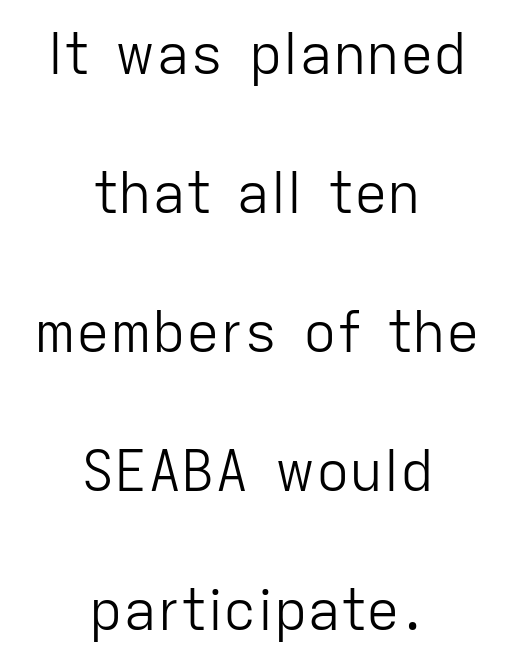
The image shows 56 px light sans-serif type, upright; set centered, loose line spacing (2.48x), normal letter spacing, not underlined; low stroke contrast and a medium x-height.
